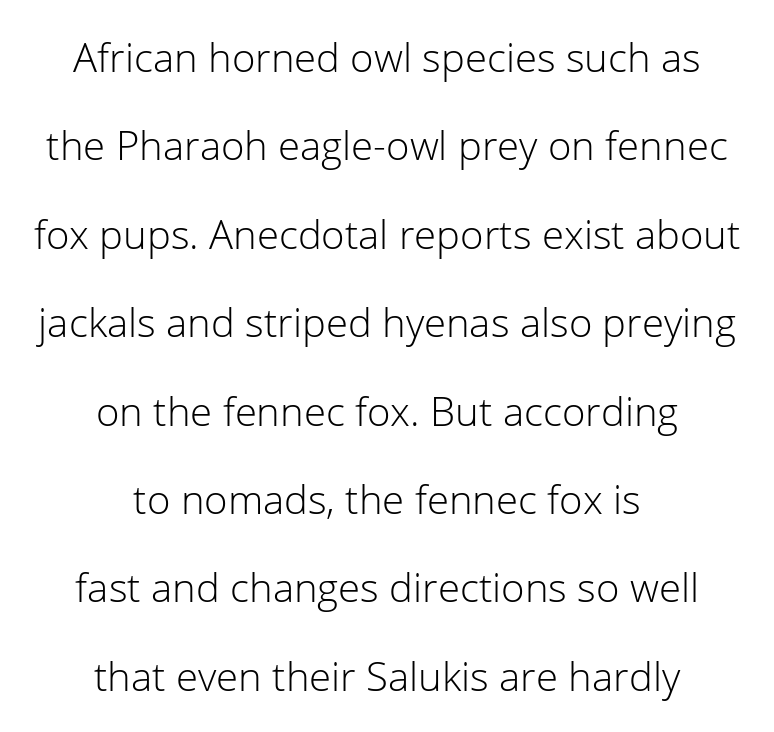
Q: Is the text bold? A: No.
Q: Is the text italic (slanted)? A: No, it is upright.
Q: Is the typeface a serif or a sans-serif typeface? A: Sans-serif.
Q: Is the text underlined? A: No.
Q: How is the paragraph aligned? A: Centered.
Q: Is the spacing between letters normal or unusually wide? A: Normal.
Q: Is the spacing between lines tight, normal or loose? A: Loose.
Q: Width (condensed, normal, or wide)? A: Normal.
Q: Stroke contrast? A: Low.
Q: x-height? A: Medium.
Q: Monospaced? A: No.
